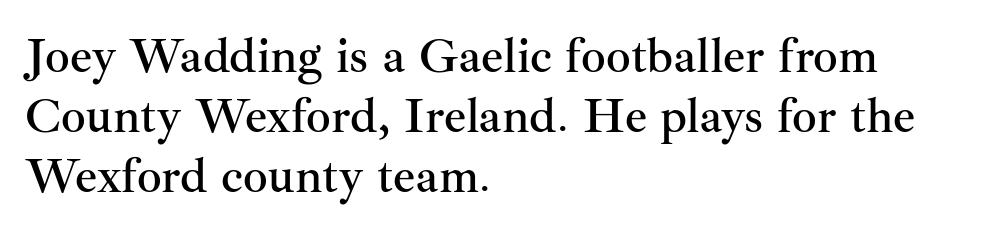
The image shows 49 px serif type, upright; set left-aligned, line spacing 1.22x, normal letter spacing, not underlined; medium stroke contrast and a small x-height.
